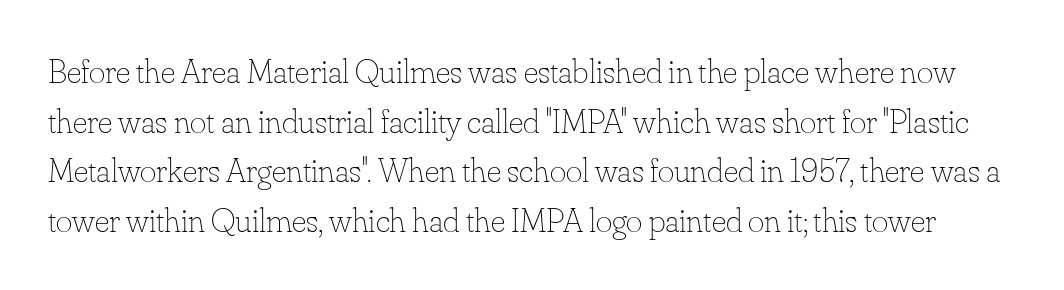
{"italic": "no", "bold": "no", "weight": "thin", "width": "normal", "stroke_contrast": "low", "x_height": "small", "monospaced": "no", "underline": "no", "line_spacing": "normal", "line_spacing_ratio": 1.42, "letter_spacing": "normal", "letter_spacing_em": 0.0, "glyph_px": 35}
